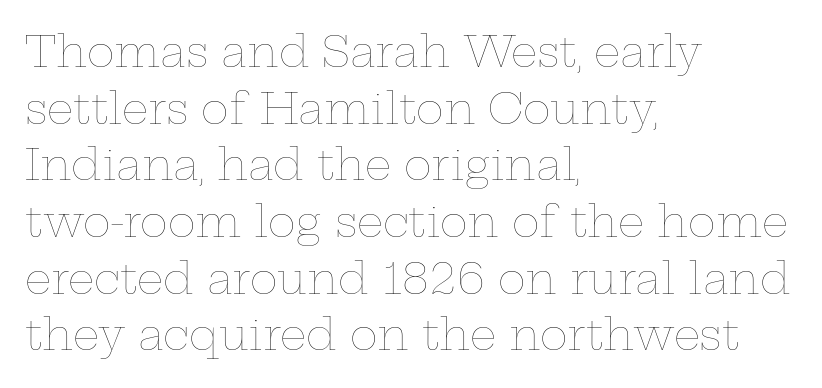
The image shows 42 px thin, wide type, upright; set left-aligned, normal line spacing (1.35x), normal letter spacing, not underlined; low stroke contrast and a medium x-height.
